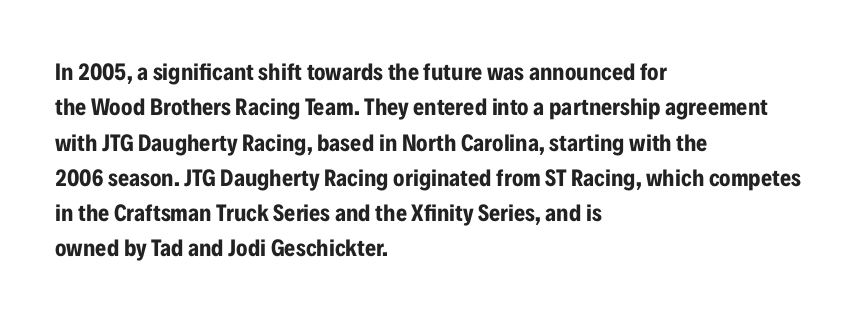
The baseline area is clear. Rendered with straight, roman letterforms. The face used here has the dense, thick strokes of a bold. One-word summary of the alignment: left.
